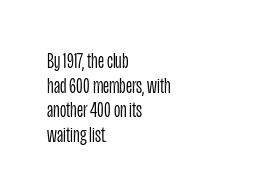
The text block is weighted toward the left margin, trailing off unevenly rightward. The weight would be labelled regular, book, light, or lighter still. Does extra space separate the letters? No, they use regular spacing. Very little white space separates one row of letters from the next.
